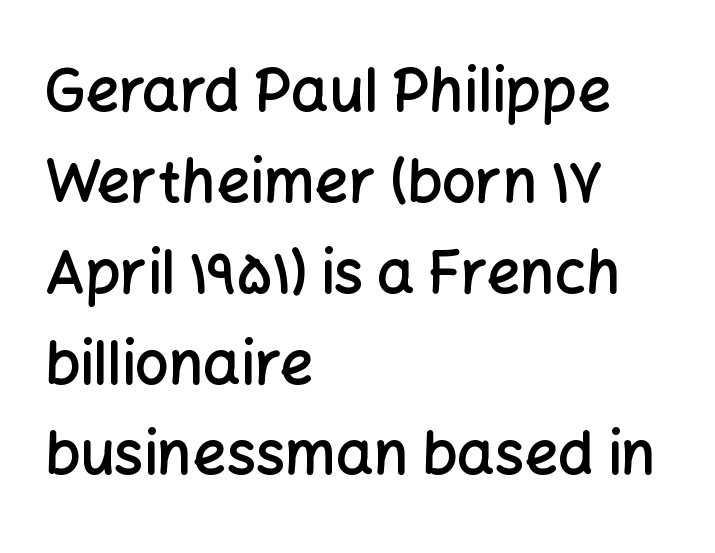
The image shows 59 px semibold sans-serif type, upright; set left-aligned, normal line spacing (1.54x), normal letter spacing, not underlined; low stroke contrast and a medium x-height.
